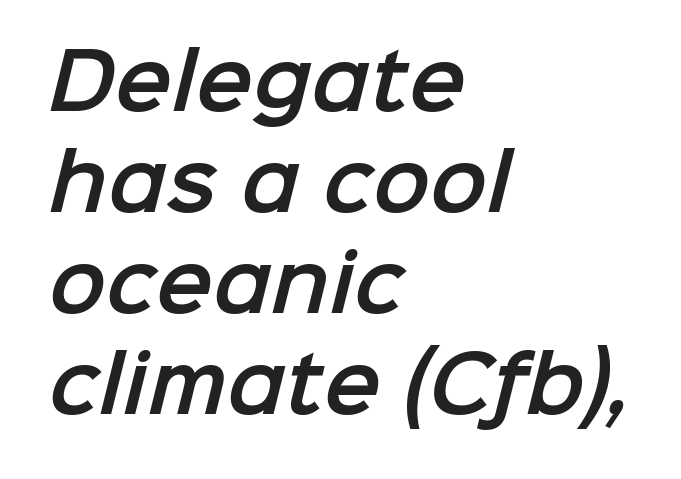
Q: Is the typeface a serif or a sans-serif typeface? A: Sans-serif.
Q: Is the text underlined? A: No.
Q: How is the paragraph aligned? A: Left-aligned.
Q: Is the spacing between letters normal or unusually wide? A: Normal.
Q: Is the spacing between lines tight, normal or loose? A: Normal.
Q: Width (condensed, normal, or wide)? A: Normal.
Q: Stroke contrast? A: Low.
Q: x-height? A: Medium.
Q: Monospaced? A: No.
